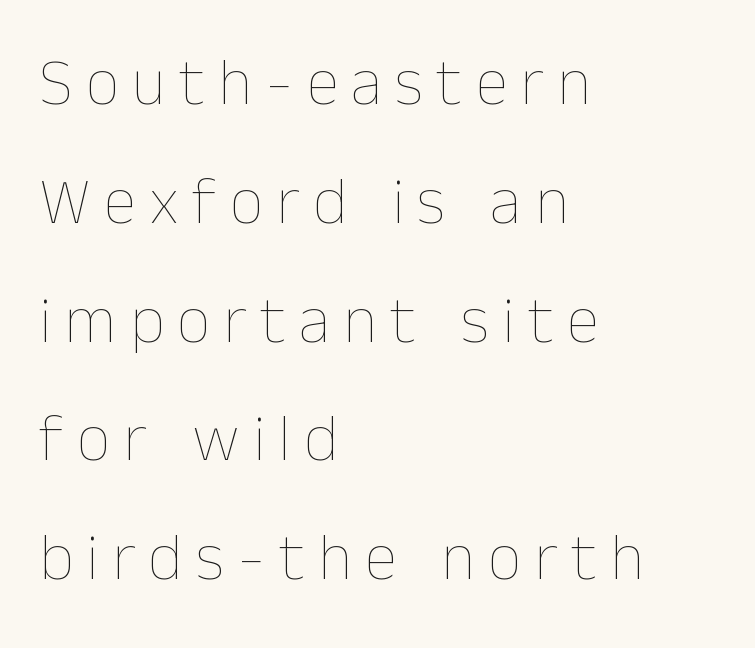
{"italic": "no", "bold": "no", "weight": "thin", "width": "normal", "stroke_contrast": "low", "x_height": "medium", "monospaced": "no", "underline": "no", "align": "left", "line_spacing_ratio": 1.8, "letter_spacing": "wide", "letter_spacing_em": 0.2, "glyph_px": 66}
